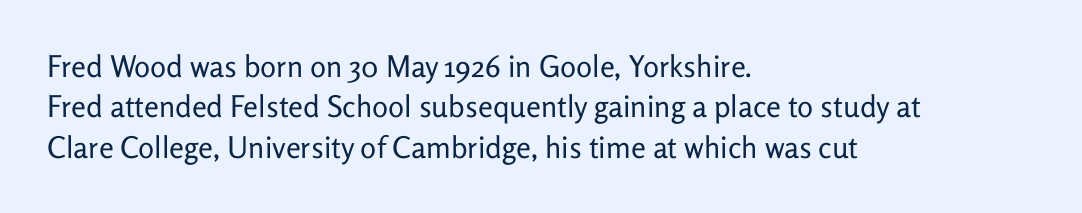
Q: Is the text bold? A: No.
Q: Is the text italic (slanted)? A: No, it is upright.
Q: Is the typeface a serif or a sans-serif typeface? A: Sans-serif.
Q: Is the text underlined? A: No.
Q: How is the paragraph aligned? A: Left-aligned.
Q: Is the spacing between letters normal or unusually wide? A: Normal.
Q: Is the spacing between lines tight, normal or loose? A: Normal.
Q: Width (condensed, normal, or wide)? A: Normal.
Q: Stroke contrast? A: Low.
Q: x-height? A: Medium.
Q: Monospaced? A: No.
